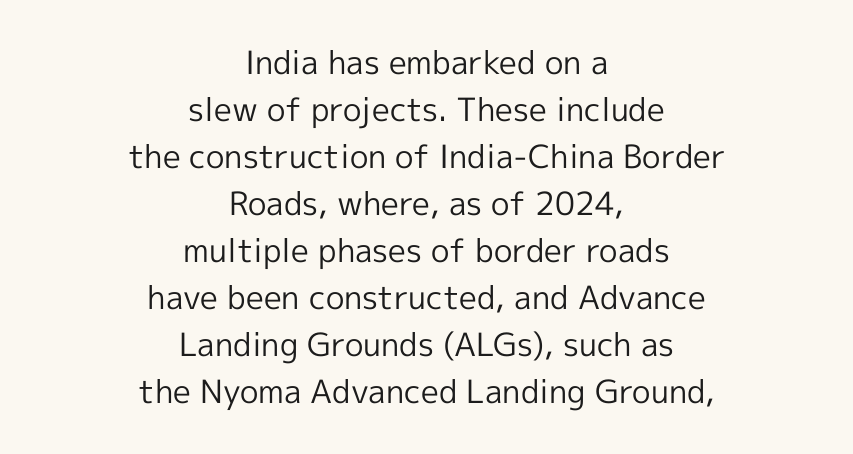
Q: Is the text bold? A: No.
Q: Is the text italic (slanted)? A: No, it is upright.
Q: Is the typeface a serif or a sans-serif typeface? A: Sans-serif.
Q: Is the text underlined? A: No.
Q: How is the paragraph aligned? A: Centered.
Q: Is the spacing between letters normal or unusually wide? A: Normal.
Q: Is the spacing between lines tight, normal or loose? A: Normal.
Q: Width (condensed, normal, or wide)? A: Normal.
Q: x-height? A: Medium.
Q: Monospaced? A: No.
